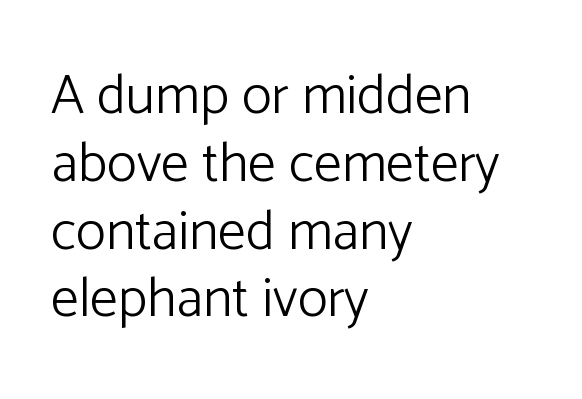
Q: Is the text bold? A: No.
Q: Is the text italic (slanted)? A: No, it is upright.
Q: Is the typeface a serif or a sans-serif typeface? A: Sans-serif.
Q: Is the text underlined? A: No.
Q: How is the paragraph aligned? A: Left-aligned.
Q: Is the spacing between letters normal or unusually wide? A: Normal.
Q: Width (condensed, normal, or wide)? A: Normal.
Q: Stroke contrast? A: Low.
Q: x-height? A: Medium.
Q: Monospaced? A: No.
